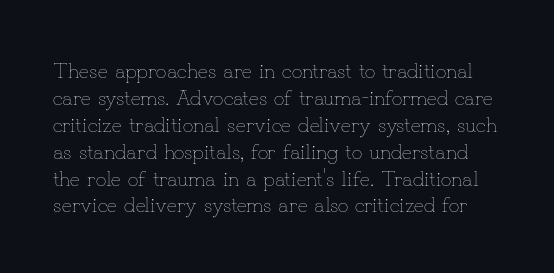
Q: Is the text bold? A: No.
Q: Is the text italic (slanted)? A: No, it is upright.
Q: Is the text underlined? A: No.
Q: Is the spacing between letters normal or unusually wide? A: Normal.
Q: Is the spacing between lines tight, normal or loose? A: Normal.
